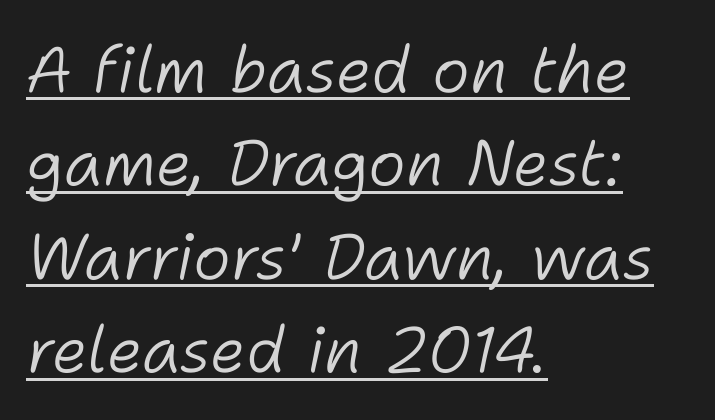
A baseline rule has been typeset under these characters. You could not count columns in this text — the font is proportionally spaced. Would a proofreader flag this as italicized? Yes. Reading down the column, the eye jumps a familiar distance to each next line. Tracking value appears to be zero — textbook default spacing. Weight: in the light-to-regular range.
